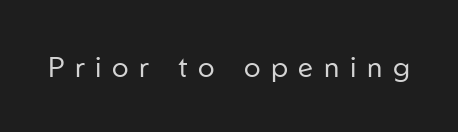
The image shows 28 px regular-weight sans-serif type, upright; set unusually wide letter spacing (+0.38 em), not underlined; low stroke contrast and a medium x-height.
